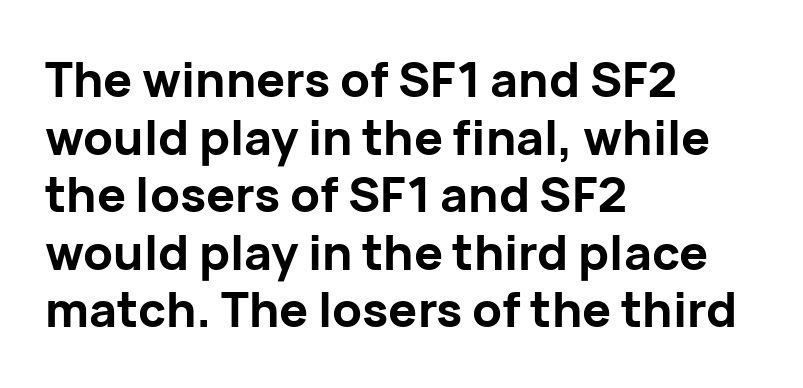
{"serif": "no", "italic": "no", "bold": "yes", "weight": "bold", "width": "normal", "stroke_contrast": "low", "x_height": "medium", "monospaced": "no", "underline": "no", "align": "left", "line_spacing_ratio": 1.2, "letter_spacing": "normal", "letter_spacing_em": 0.0, "glyph_px": 48}
